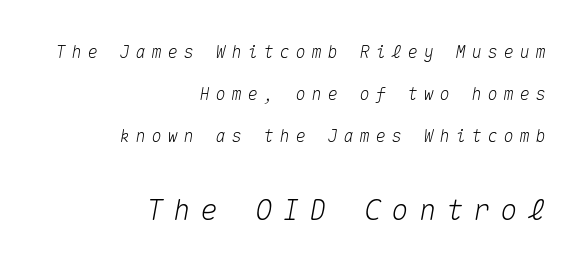
Q: Is the text italic (slanted)? A: Yes, it leans right by about 10 degrees.
Q: Is the text underlined? A: No.
Q: How is the paragraph aligned? A: Right-aligned.
Q: Is the spacing between letters normal or unusually wide? A: Unusually wide.
Q: Is the spacing between lines tight, normal or loose? A: Loose.
Q: Which block of text is set in a larger size, the first (top) or the second (bottom)? A: The second (bottom) one.
Q: Width (condensed, normal, or wide)? A: Normal.
Q: Stroke contrast? A: Medium.
Q: x-height? A: Medium.
Q: Monospaced? A: Yes.
